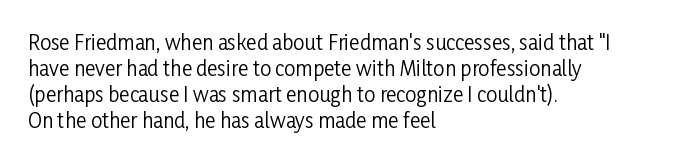
Q: Is the text bold? A: No.
Q: Is the text italic (slanted)? A: No, it is upright.
Q: Is the text underlined? A: No.
Q: How is the paragraph aligned? A: Left-aligned.
Q: Is the spacing between letters normal or unusually wide? A: Normal.
Q: Is the spacing between lines tight, normal or loose? A: Normal.
